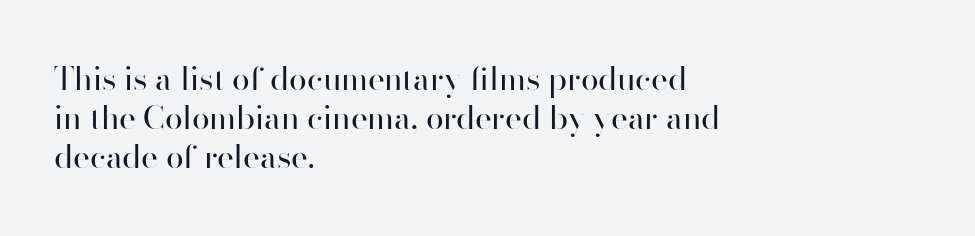
This rendering features lettering with no underline. Looks like regular typesetting: each glyph gets only the width it needs. The glyphs in this specimen are sans serif. The typesetting does not lean heavy: it is not bold.
